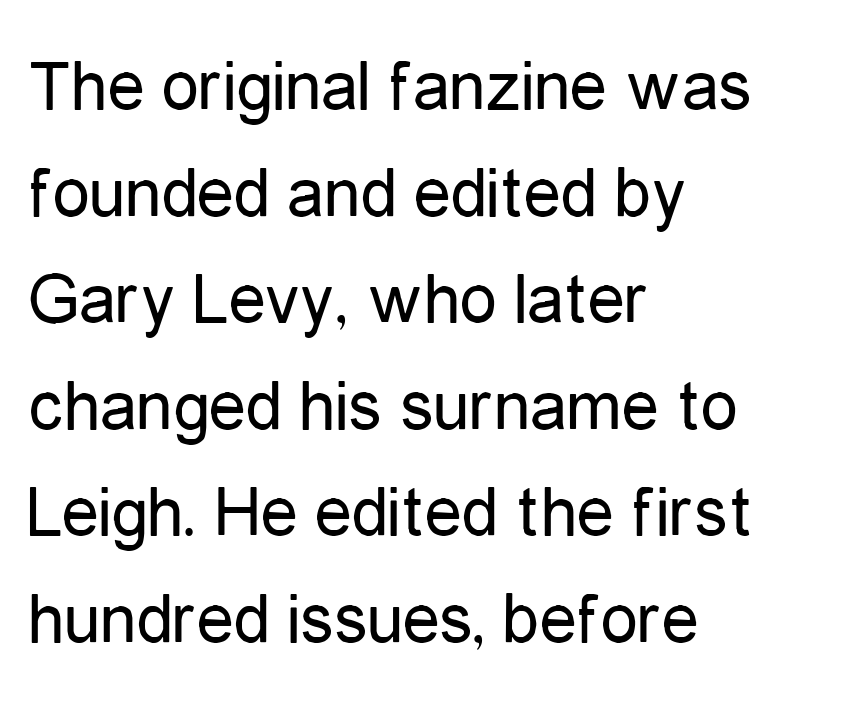
Q: Is the text bold? A: No.
Q: Is the text italic (slanted)? A: No, it is upright.
Q: Is the typeface a serif or a sans-serif typeface? A: Sans-serif.
Q: Is the text underlined? A: No.
Q: How is the paragraph aligned? A: Left-aligned.
Q: Is the spacing between letters normal or unusually wide? A: Normal.
Q: Is the spacing between lines tight, normal or loose? A: Normal.
Q: Width (condensed, normal, or wide)? A: Condensed.
Q: Stroke contrast? A: Low.
Q: x-height? A: Medium.
Q: Monospaced? A: No.
